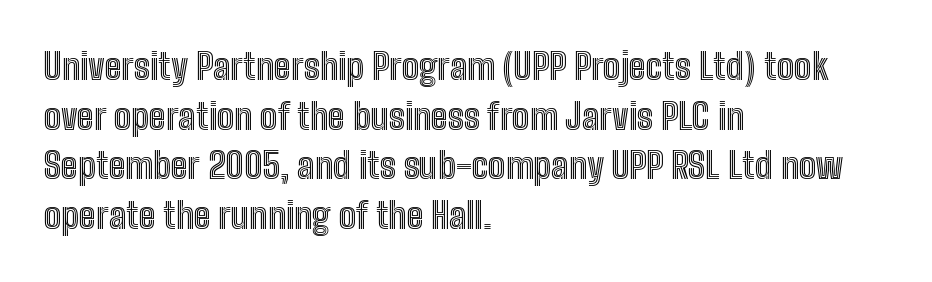
The image shows 36 px condensed type, upright; set left-aligned, normal line spacing (1.38x), normal letter spacing, not underlined; a medium x-height.
